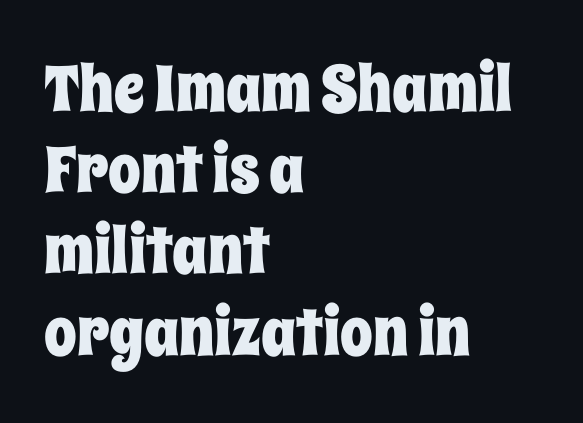
Horizontal bands of white between lines are of average thickness. Line beginnings align vertically; line endings do not. Spacing verdict: proportional, widths tailored to each character. Unmarked baselines from the first word to the last. You can tell it's not italic because the verticals are truly vertical.
